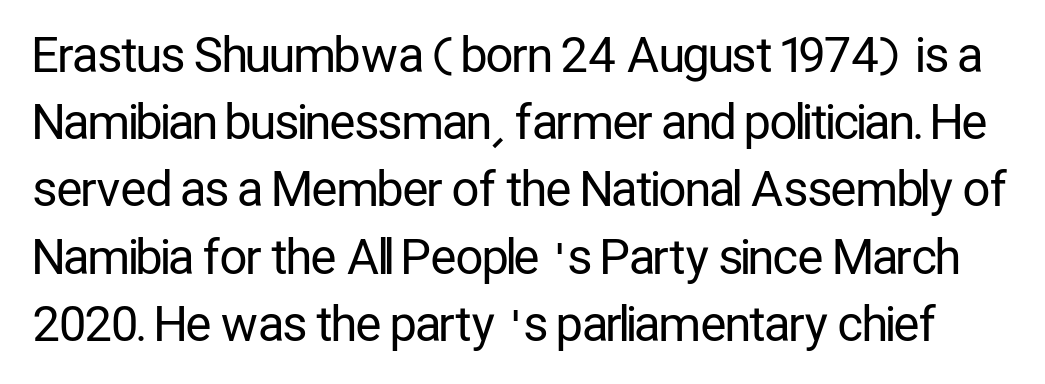
{"serif": "no", "italic": "no", "bold": "no", "weight": "regular", "width": "condensed", "stroke_contrast": "low", "x_height": "medium", "monospaced": "no", "underline": "no", "line_spacing": "normal", "line_spacing_ratio": 1.4, "letter_spacing": "normal", "letter_spacing_em": 0.0, "glyph_px": 48}
